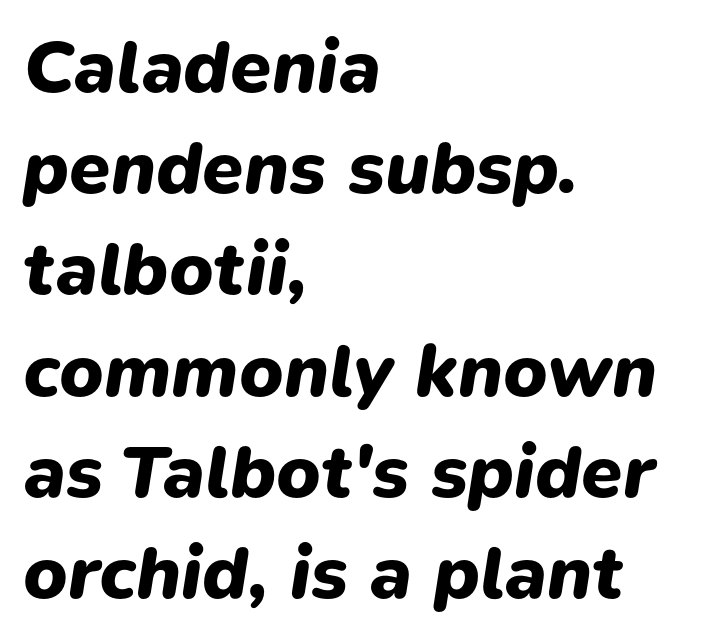
{"italic": "yes", "lean": "right", "slant_degrees": 9, "bold": "yes", "weight": "heavy", "width": "normal", "stroke_contrast": "low", "x_height": "medium", "monospaced": "no", "underline": "no", "align": "left", "line_spacing": "normal", "line_spacing_ratio": 1.35, "letter_spacing": "normal", "letter_spacing_em": 0.0, "glyph_px": 75}
